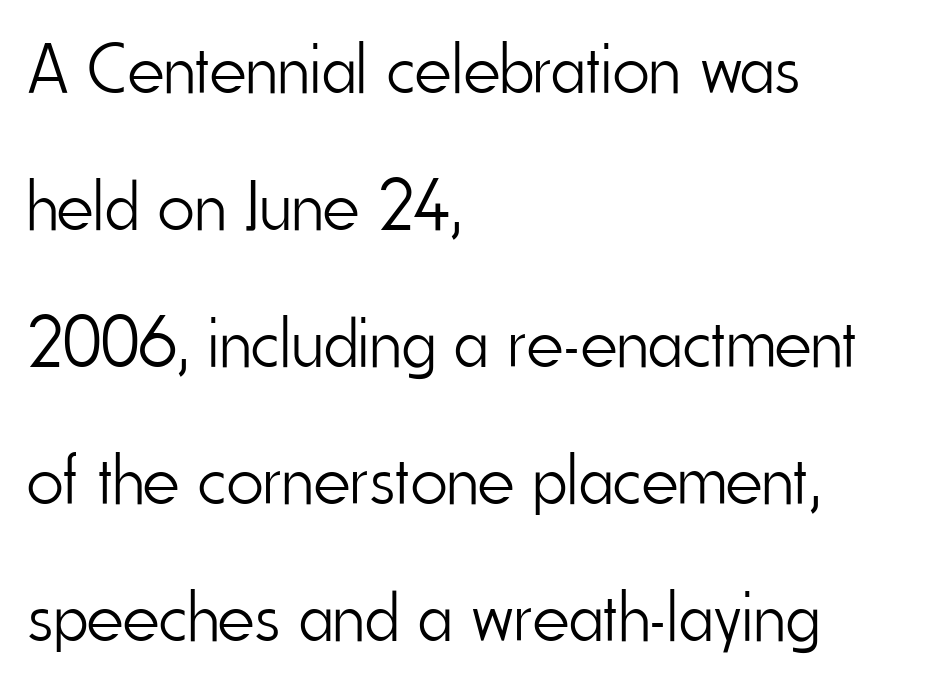
The image shows 71 px light, condensed sans-serif type, upright; set left-aligned, loose line spacing (1.93x), normal letter spacing, not underlined; low stroke contrast and a small x-height.
